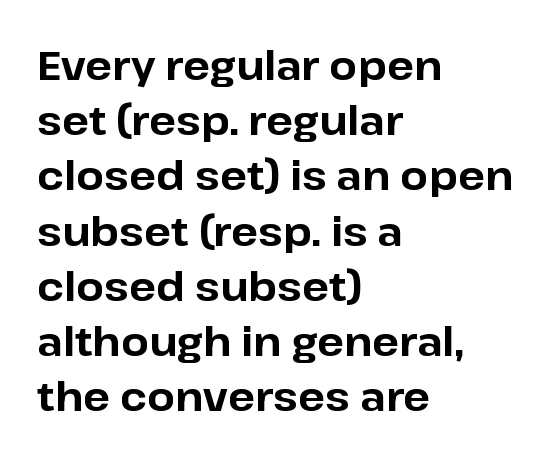
{"serif": "no", "italic": "no", "bold": "yes", "weight": "bold", "width": "normal", "stroke_contrast": "low", "x_height": "medium", "monospaced": "no", "underline": "no", "align": "left", "line_spacing": "normal", "line_spacing_ratio": 1.38, "letter_spacing": "normal", "letter_spacing_em": 0.0, "glyph_px": 40}
